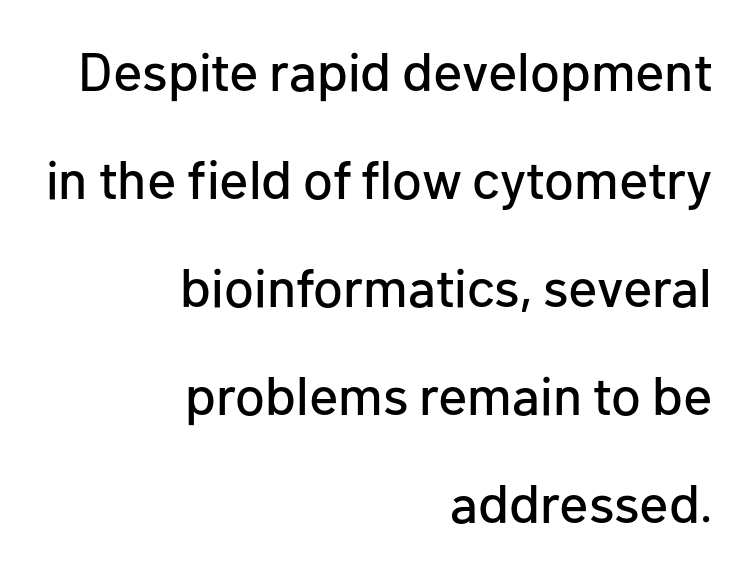
Q: Is the text italic (slanted)? A: No, it is upright.
Q: Is the typeface a serif or a sans-serif typeface? A: Sans-serif.
Q: Is the text underlined? A: No.
Q: How is the paragraph aligned? A: Right-aligned.
Q: Is the spacing between letters normal or unusually wide? A: Normal.
Q: Is the spacing between lines tight, normal or loose? A: Loose.
Q: Width (condensed, normal, or wide)? A: Normal.
Q: Stroke contrast? A: Low.
Q: x-height? A: Medium.
Q: Monospaced? A: No.
